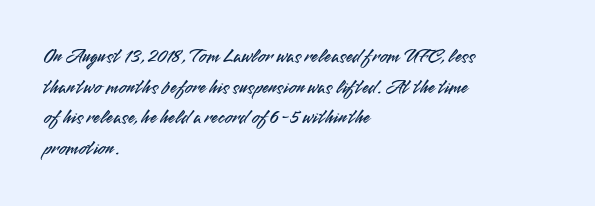
Q: Is the text italic (slanted)? A: Yes.
Q: Is the text underlined? A: No.
Q: How is the paragraph aligned? A: Left-aligned.
Q: Is the spacing between letters normal or unusually wide? A: Normal.
Q: Is the spacing between lines tight, normal or loose? A: Normal.
